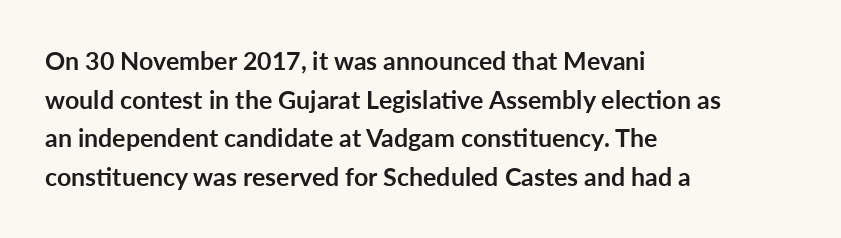
Q: Is the text bold? A: Yes.
Q: Is the text italic (slanted)? A: No, it is upright.
Q: Is the text underlined? A: No.
Q: How is the paragraph aligned? A: Left-aligned.
Q: Is the spacing between letters normal or unusually wide? A: Normal.
Q: Is the spacing between lines tight, normal or loose? A: Normal.
